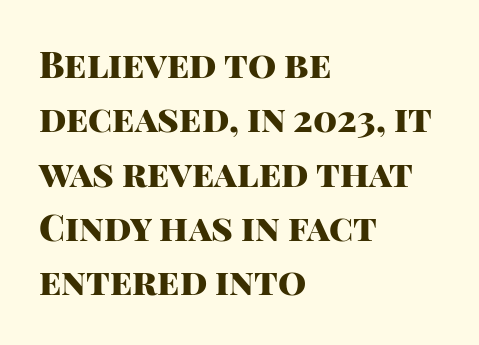
{"serif": "no", "italic": "no", "bold": "yes", "weight": "heavy", "width": "normal", "stroke_contrast": "high", "x_height": "large", "monospaced": "no", "underline": "no", "align": "left", "line_spacing": "normal", "line_spacing_ratio": 1.51, "letter_spacing": "normal", "letter_spacing_em": 0.0, "glyph_px": 36}
